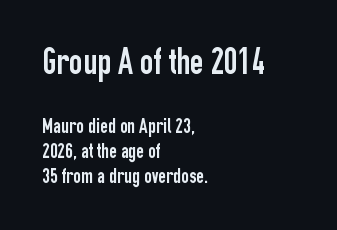
Unlike a traditional serif, this face leaves its strokes unadorned. If you drew a line through each stem, it would be perfectly vertical. Which of the two is more prominent by size? The first, at the top. Honestly, there is no underline to notice here at all.
